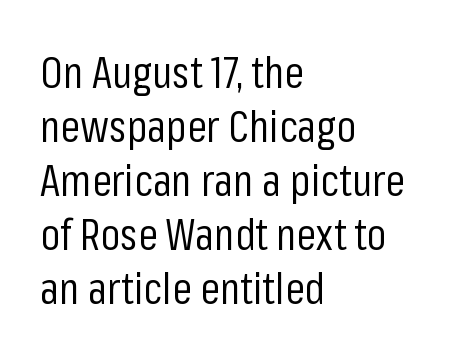
Ascenders rise straight up at ninety degrees. Proportional: the letters do not fall into vertical columns. Between one letter and the next there's only the usual sliver of space. No feet cap the strokes, marking this as sans-serif type. Teacher's note: observe the even left margin — that is flush-left alignment. The cut favours lightness, reaching ordinary text weight at its darkest.
